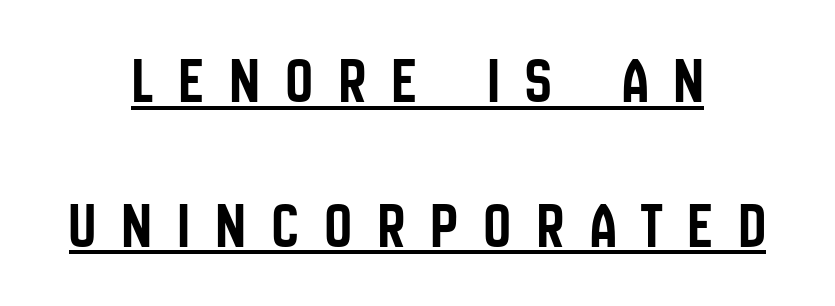
Q: Is the text italic (slanted)? A: No, it is upright.
Q: Is the typeface a serif or a sans-serif typeface? A: Sans-serif.
Q: Is the text underlined? A: Yes.
Q: How is the paragraph aligned? A: Centered.
Q: Is the spacing between letters normal or unusually wide? A: Unusually wide.
Q: Is the spacing between lines tight, normal or loose? A: Loose.
Q: Width (condensed, normal, or wide)? A: Condensed.
Q: Stroke contrast? A: Low.
Q: x-height? A: Large.
Q: Monospaced? A: No.
